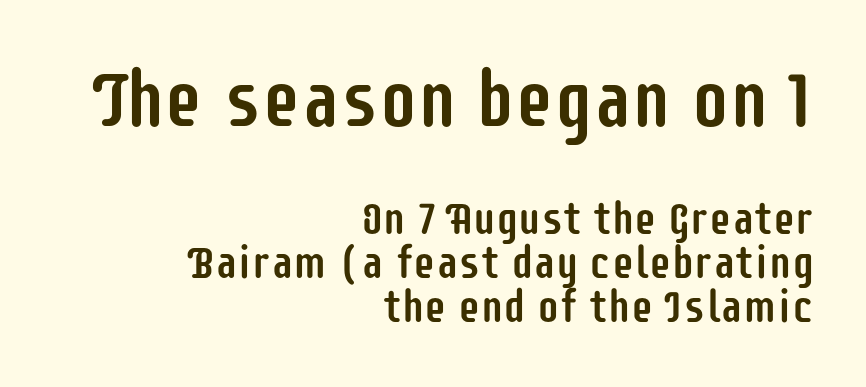
Each word holds together tightly as a unit, with standard inter-letter gaps. Leading is clearly below the norm, producing a dense column. Anything drawn beneath the words? Only blank space. You can tell it's not italic because the verticals are truly vertical. Scale decreases going downward across the two blocks. This sample has the flowing, uneven cadence of proportional lettering.
